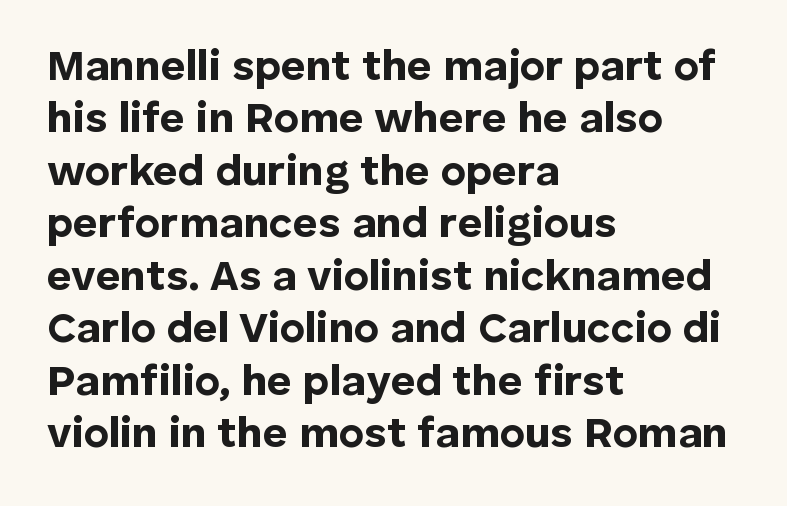
The image shows 43 px bold sans-serif type, upright; set left-aligned, line spacing 1.22x, normal letter spacing, not underlined; low stroke contrast and a medium x-height.
